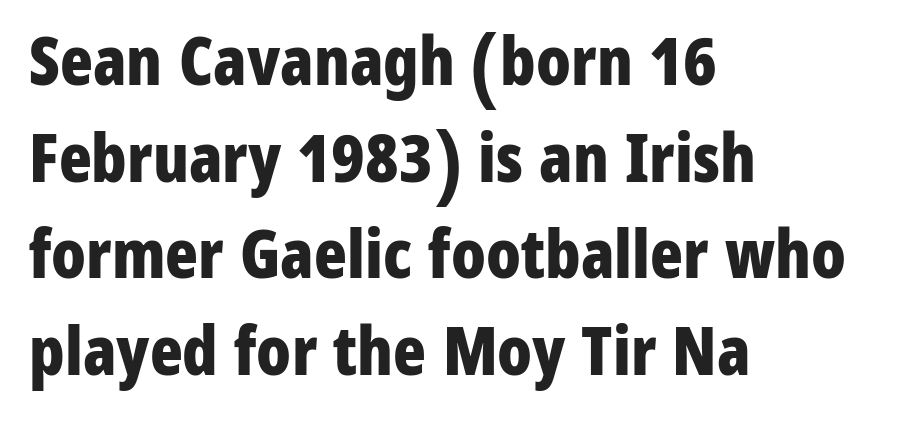
The image shows 68 px bold, condensed sans-serif type, upright; set left-aligned, normal line spacing (1.42x), normal letter spacing, not underlined; low stroke contrast and a medium x-height.
